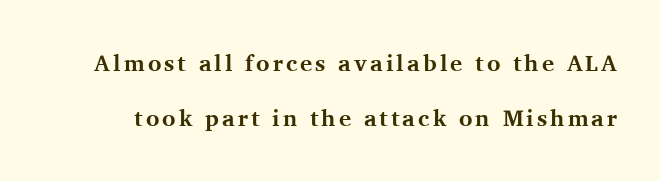
{"italic": "no", "bold": "yes", "underline": "no", "line_spacing": "loose", "line_spacing_ratio": 2.4, "glyph_px": 23}
